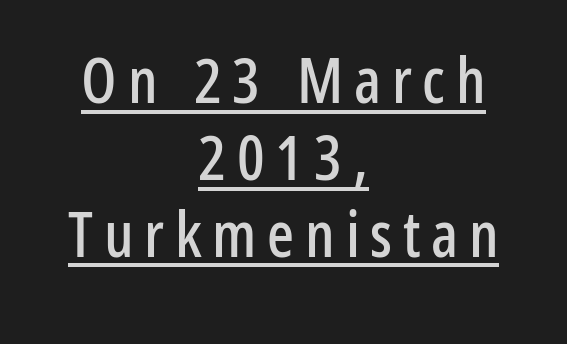
The image shows 63 px condensed sans-serif type, upright; set centered, line spacing 1.22x, underlined; low stroke contrast and a medium x-height.
